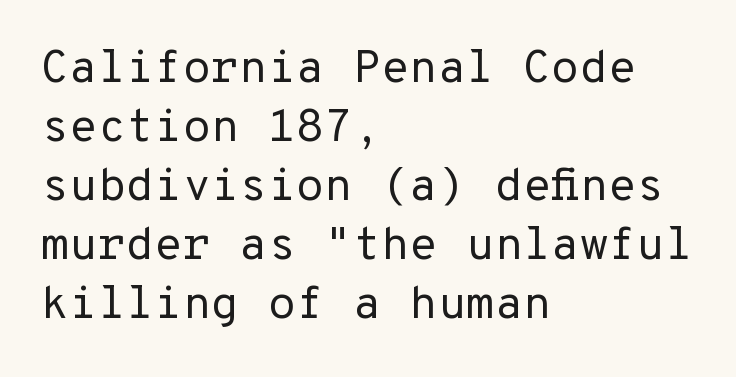
The image shows 46 px regular-weight sans-serif type, upright; set left-aligned, normal line spacing (1.28x), normal letter spacing, not underlined; low stroke contrast and a medium x-height.
